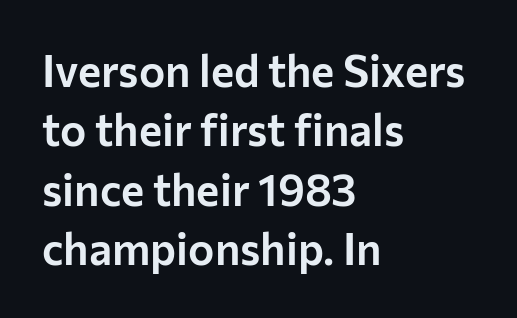
Q: Is the text italic (slanted)? A: No, it is upright.
Q: Is the typeface a serif or a sans-serif typeface? A: Sans-serif.
Q: Is the text underlined? A: No.
Q: How is the paragraph aligned? A: Left-aligned.
Q: Is the spacing between letters normal or unusually wide? A: Normal.
Q: Is the spacing between lines tight, normal or loose? A: Normal.
Q: Width (condensed, normal, or wide)? A: Normal.
Q: Stroke contrast? A: Low.
Q: x-height? A: Medium.
Q: Monospaced? A: No.
